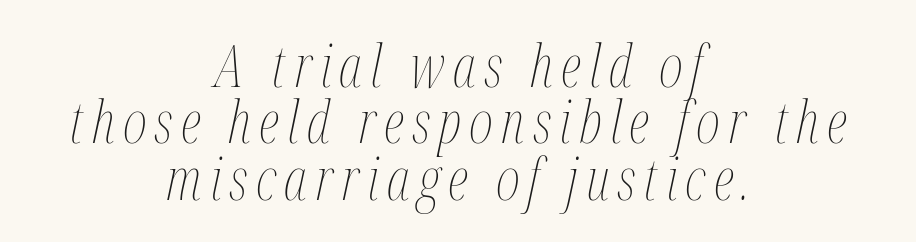
The image shows 58 px thin, condensed type, italic (leaning right); set centered, tight line spacing (0.97x), not underlined; medium stroke contrast and a medium x-height.
